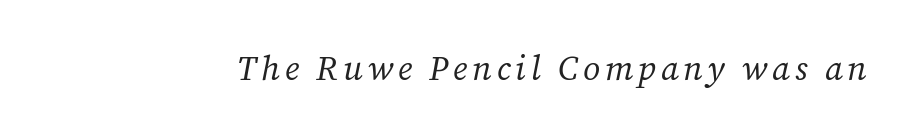
{"serif": "yes", "italic": "yes", "lean": "right", "slant_degrees": 12, "bold": "no", "weight": "regular", "width": "normal", "stroke_contrast": "medium", "x_height": "medium", "monospaced": "no", "underline": "no", "glyph_px": 34}
